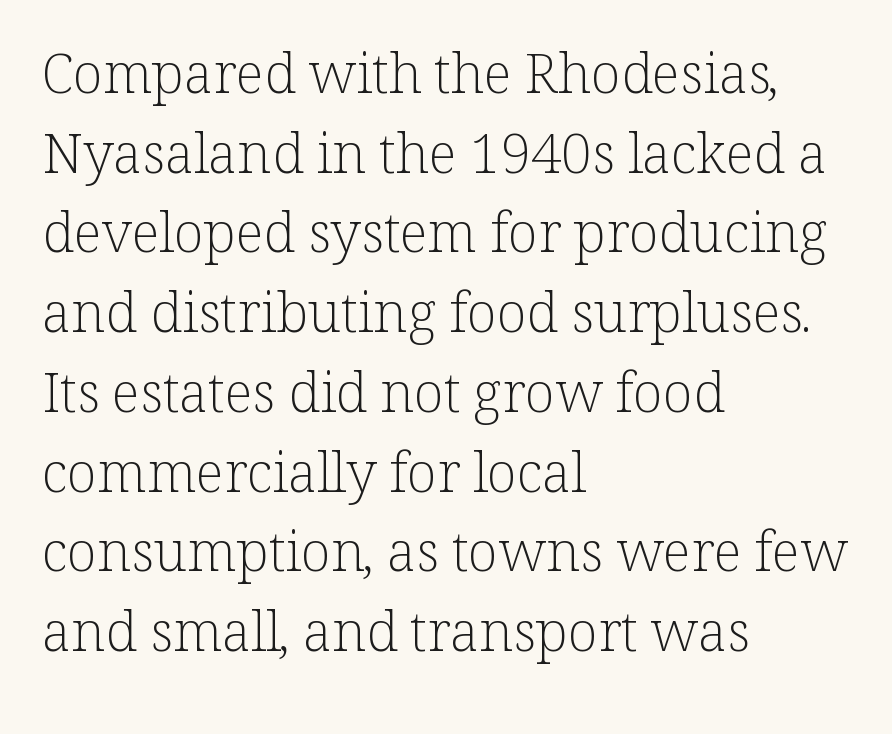
Q: Is the text bold? A: No.
Q: Is the text italic (slanted)? A: No, it is upright.
Q: Is the typeface a serif or a sans-serif typeface? A: Serif.
Q: Is the text underlined? A: No.
Q: How is the paragraph aligned? A: Left-aligned.
Q: Is the spacing between letters normal or unusually wide? A: Normal.
Q: Is the spacing between lines tight, normal or loose? A: Normal.
Q: Width (condensed, normal, or wide)? A: Normal.
Q: Stroke contrast? A: Low.
Q: x-height? A: Medium.
Q: Monospaced? A: No.
